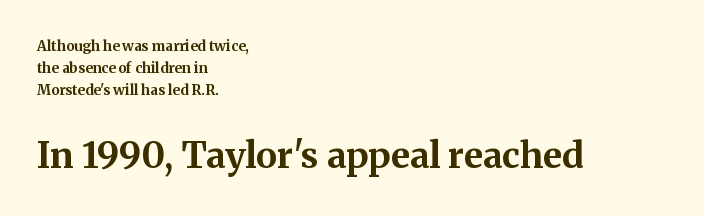
Q: Is the text bold? A: Yes.
Q: Is the text italic (slanted)? A: No, it is upright.
Q: Is the typeface a serif or a sans-serif typeface? A: Serif.
Q: Is the text underlined? A: No.
Q: How is the paragraph aligned? A: Left-aligned.
Q: Is the spacing between letters normal or unusually wide? A: Normal.
Q: Is the spacing between lines tight, normal or loose? A: Normal.
Q: Which block of text is set in a larger size, the first (top) or the second (bottom)? A: The second (bottom) one.
Q: Width (condensed, normal, or wide)? A: Normal.
Q: Stroke contrast? A: Medium.
Q: x-height? A: Medium.
Q: Monospaced? A: No.
